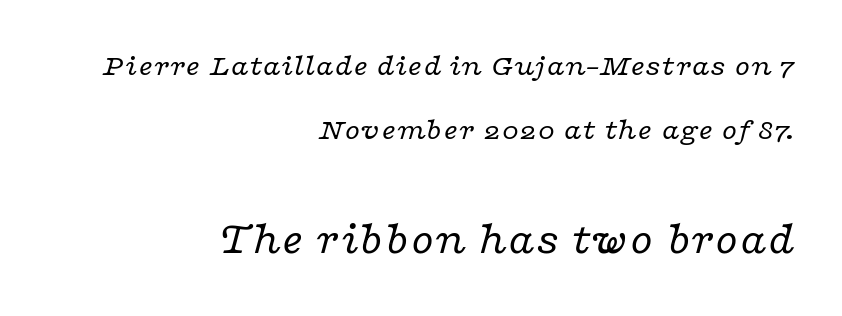
Q: Is the text bold? A: No.
Q: Is the text italic (slanted)? A: Yes, it leans right by about 16 degrees.
Q: Is the typeface a serif or a sans-serif typeface? A: Serif.
Q: Is the text underlined? A: No.
Q: How is the paragraph aligned? A: Right-aligned.
Q: Is the spacing between letters normal or unusually wide? A: Normal.
Q: Is the spacing between lines tight, normal or loose? A: Loose.
Q: Which block of text is set in a larger size, the first (top) or the second (bottom)? A: The second (bottom) one.
Q: Width (condensed, normal, or wide)? A: Wide.
Q: Stroke contrast? A: Low.
Q: x-height? A: Medium.
Q: Monospaced? A: No.
